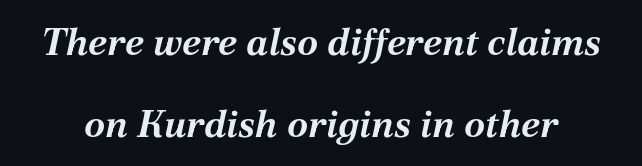
The image shows 38 px bold type, italic (leaning right); set loose line spacing (2.15x), normal letter spacing, not underlined; medium stroke contrast and a medium x-height.
